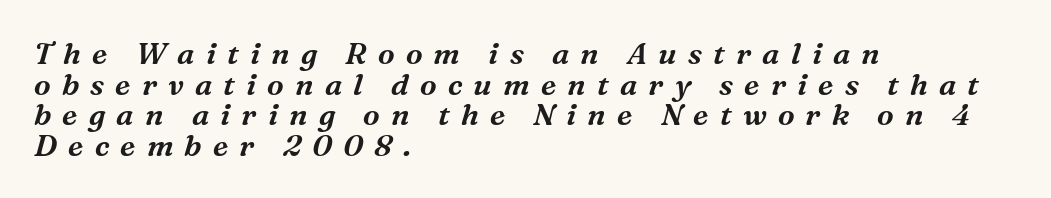
The image shows 30 px serif type, italic (leaning right); set left-aligned, tight line spacing (1.02x), unusually wide letter spacing (+0.37 em), not underlined; medium stroke contrast and a medium x-height.
